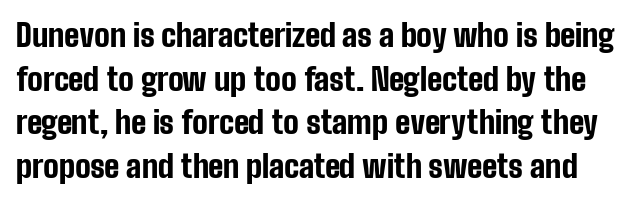
Q: Is the text bold? A: Yes.
Q: Is the text italic (slanted)? A: No, it is upright.
Q: Is the typeface a serif or a sans-serif typeface? A: Sans-serif.
Q: Is the text underlined? A: No.
Q: Is the spacing between letters normal or unusually wide? A: Normal.
Q: Is the spacing between lines tight, normal or loose? A: Normal.
Q: Width (condensed, normal, or wide)? A: Condensed.
Q: Stroke contrast? A: Low.
Q: x-height? A: Medium.
Q: Monospaced? A: No.
